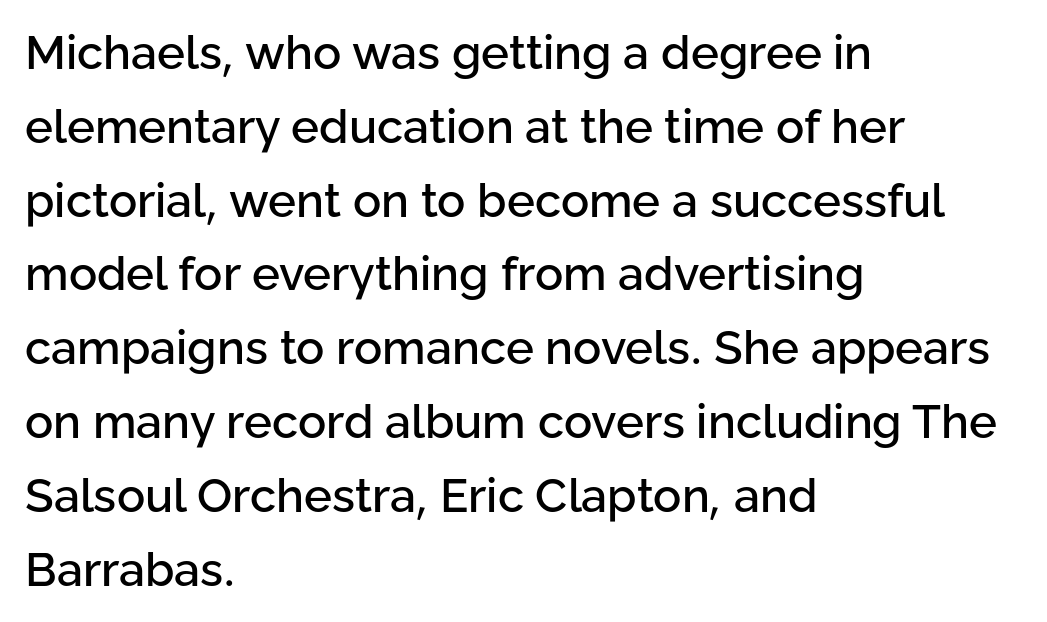
Q: Is the text italic (slanted)? A: No, it is upright.
Q: Is the typeface a serif or a sans-serif typeface? A: Sans-serif.
Q: Is the text underlined? A: No.
Q: How is the paragraph aligned? A: Left-aligned.
Q: Is the spacing between letters normal or unusually wide? A: Normal.
Q: Is the spacing between lines tight, normal or loose? A: Normal.
Q: Width (condensed, normal, or wide)? A: Normal.
Q: Stroke contrast? A: Low.
Q: x-height? A: Medium.
Q: Monospaced? A: No.
